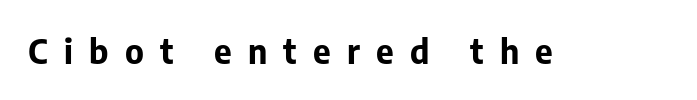
{"serif": "no", "italic": "no", "bold": "yes", "weight": "bold", "width": "normal", "stroke_contrast": "low", "x_height": "medium", "monospaced": "no", "underline": "no", "letter_spacing": "wide", "letter_spacing_em": 0.48, "glyph_px": 34}
